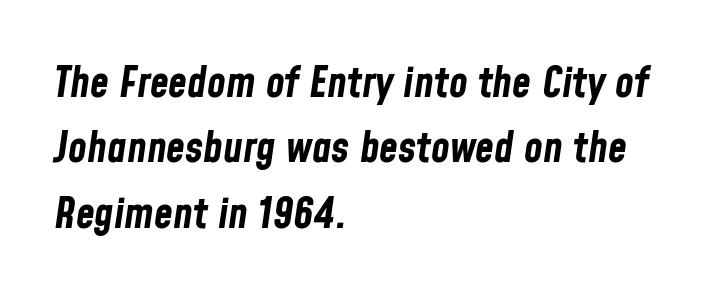
Q: Is the text bold? A: Yes.
Q: Is the text italic (slanted)? A: Yes, it leans right by about 8 degrees.
Q: Is the text underlined? A: No.
Q: How is the paragraph aligned? A: Left-aligned.
Q: Is the spacing between letters normal or unusually wide? A: Normal.
Q: Is the spacing between lines tight, normal or loose? A: Normal.
Q: Width (condensed, normal, or wide)? A: Condensed.
Q: Stroke contrast? A: Low.
Q: x-height? A: Medium.
Q: Monospaced? A: No.
